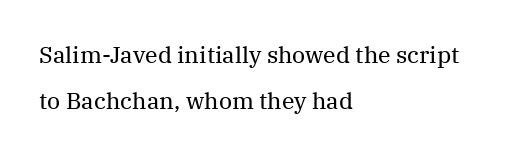
{"italic": "no", "bold": "no", "underline": "no", "align": "left", "line_spacing": "loose", "line_spacing_ratio": 2.02, "letter_spacing": "normal", "letter_spacing_em": 0.0, "glyph_px": 23}
